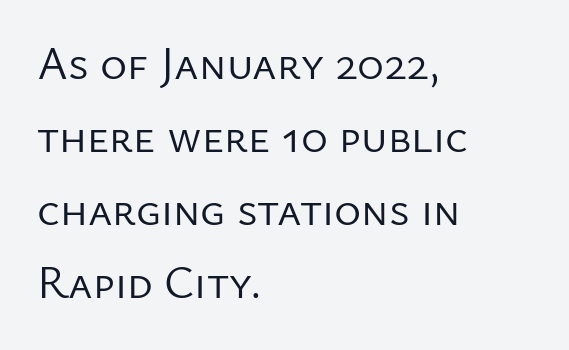
The image shows 46 px regular-weight sans-serif type, upright; set left-aligned, normal line spacing (1.59x), normal letter spacing, not underlined; low stroke contrast and a medium x-height.
